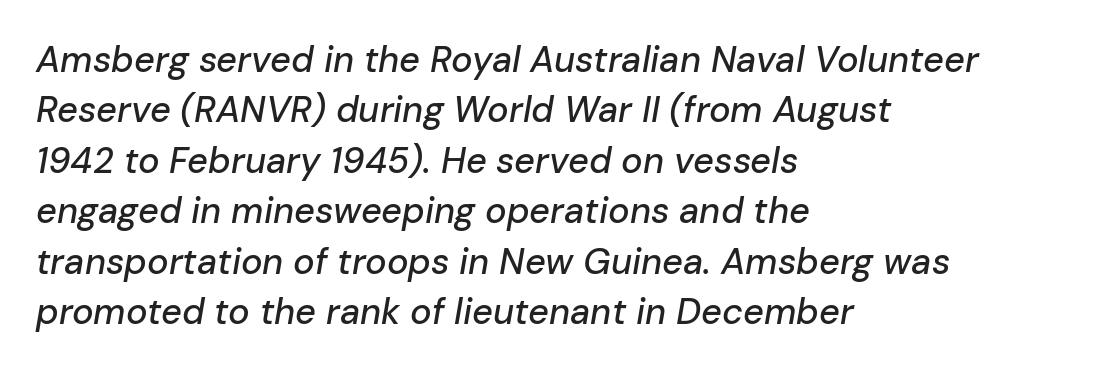
{"italic": "yes", "lean": "right", "slant_degrees": 10, "width": "normal", "stroke_contrast": "low", "x_height": "medium", "monospaced": "no", "underline": "no", "align": "left", "line_spacing": "normal", "line_spacing_ratio": 1.4, "letter_spacing": "normal", "letter_spacing_em": 0.0, "glyph_px": 36}
